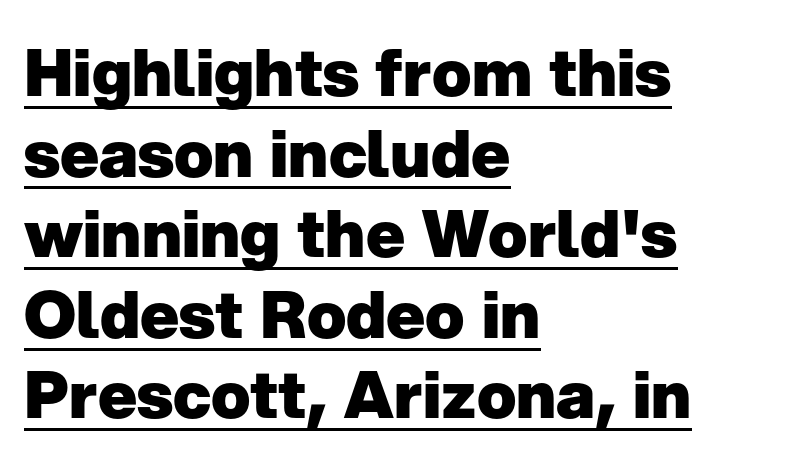
{"serif": "no", "italic": "no", "bold": "yes", "weight": "heavy", "width": "normal", "stroke_contrast": "low", "x_height": "medium", "monospaced": "no", "underline": "yes", "align": "left", "line_spacing_ratio": 1.24, "letter_spacing": "normal", "letter_spacing_em": 0.0, "glyph_px": 65}
